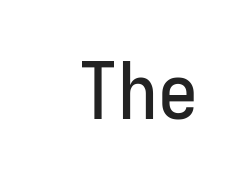
Q: Is the text italic (slanted)? A: No, it is upright.
Q: Is the typeface a serif or a sans-serif typeface? A: Sans-serif.
Q: Is the text underlined? A: No.
Q: Is the spacing between letters normal or unusually wide? A: Normal.
Q: Width (condensed, normal, or wide)? A: Condensed.
Q: Stroke contrast? A: Low.
Q: x-height? A: Medium.
Q: Monospaced? A: Yes.
